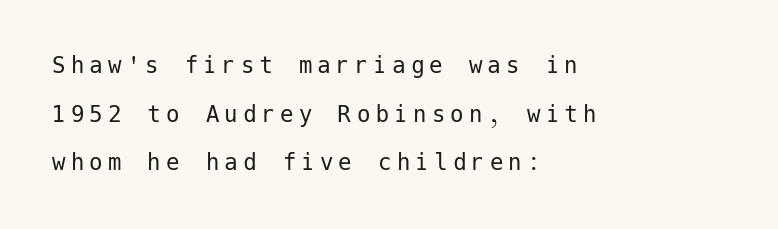
Q: Is the text bold? A: No.
Q: Is the text italic (slanted)? A: No, it is upright.
Q: Is the text underlined? A: No.
Q: How is the paragraph aligned? A: Left-aligned.
